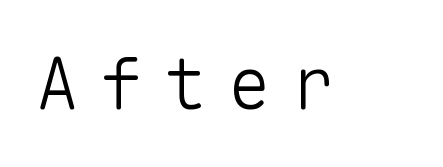
{"serif": "no", "italic": "no", "bold": "no", "weight": "light", "width": "normal", "stroke_contrast": "low", "x_height": "medium", "monospaced": "yes", "underline": "no", "letter_spacing": "wide", "letter_spacing_em": 0.3, "glyph_px": 71}
